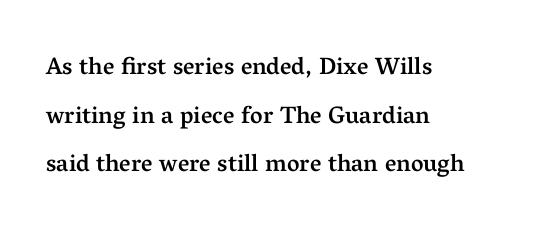
Q: Is the text bold? A: Semi-bold.
Q: Is the text italic (slanted)? A: No, it is upright.
Q: Is the text underlined? A: No.
Q: How is the paragraph aligned? A: Left-aligned.
Q: Is the spacing between letters normal or unusually wide? A: Normal.
Q: Is the spacing between lines tight, normal or loose? A: Loose.
